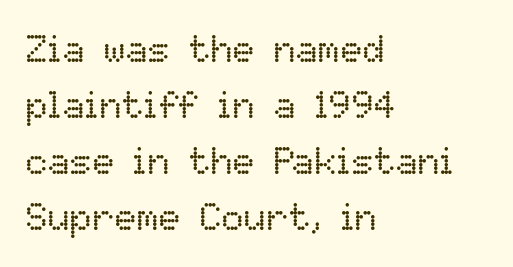
Q: Is the text bold? A: No.
Q: Is the text italic (slanted)? A: No, it is upright.
Q: Is the text underlined? A: No.
Q: How is the paragraph aligned? A: Left-aligned.
Q: Is the spacing between letters normal or unusually wide? A: Normal.
Q: Is the spacing between lines tight, normal or loose? A: Normal.
Q: Width (condensed, normal, or wide)? A: Normal.
Q: Stroke contrast? A: Low.
Q: x-height? A: Medium.
Q: Monospaced? A: No.
